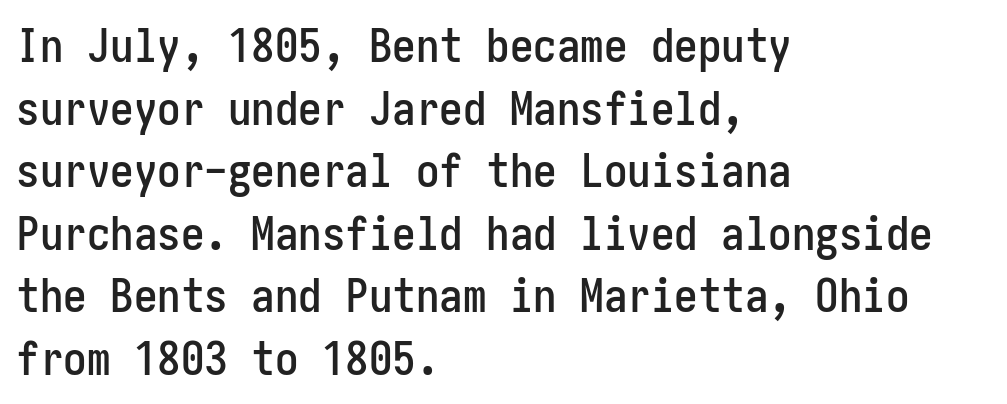
The image shows 47 px condensed sans-serif type, upright; set left-aligned, normal line spacing (1.33x), normal letter spacing, not underlined; low stroke contrast and a medium x-height.
